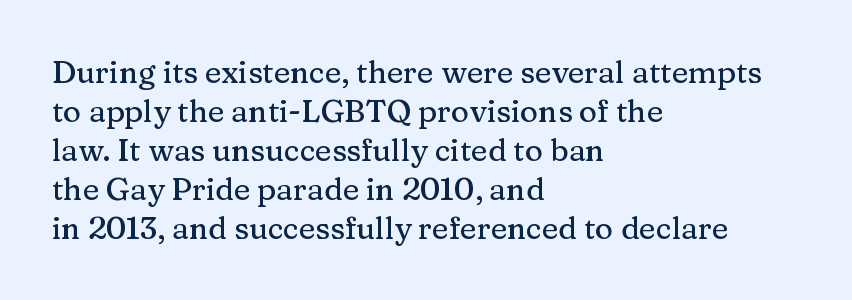
Q: Is the text italic (slanted)? A: No, it is upright.
Q: Is the typeface a serif or a sans-serif typeface? A: Serif.
Q: Is the text underlined? A: No.
Q: How is the paragraph aligned? A: Left-aligned.
Q: Is the spacing between letters normal or unusually wide? A: Normal.
Q: Is the spacing between lines tight, normal or loose? A: Normal.
Q: Width (condensed, normal, or wide)? A: Normal.
Q: Stroke contrast? A: Medium.
Q: x-height? A: Medium.
Q: Monospaced? A: No.
